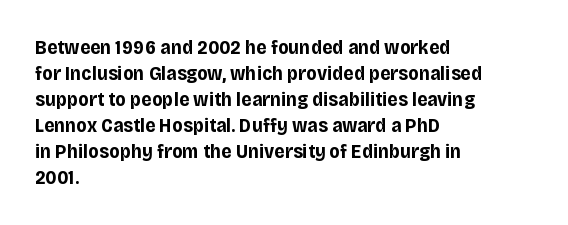
The image shows 20 px bold type, upright; set left-aligned, normal line spacing (1.3x), normal letter spacing, not underlined.
